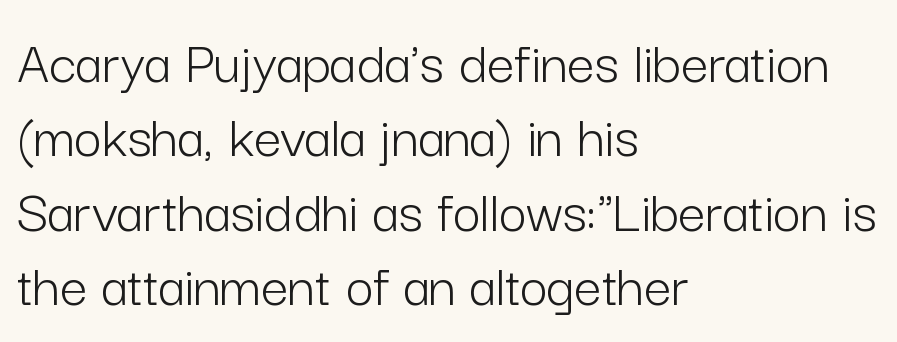
The type sits square on the baseline with zero lean. Character widths vary here, with narrow letters taking less room than wide ones. Descenders are the only things crossing below the line. Look at the bottom of the vertical strokes: they stop flat, with no serifs. The strokes carry an ordinary text weight at most.
